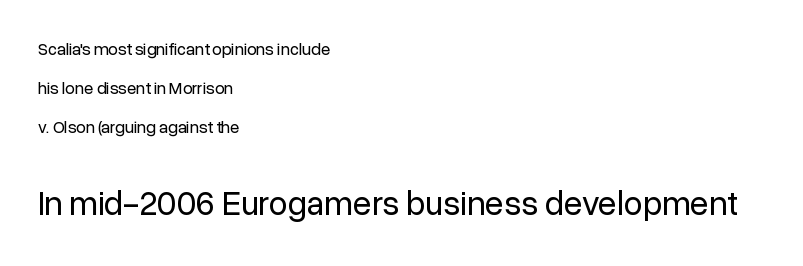
The image shows 34 px regular-weight sans-serif type, upright; set left-aligned, loose line spacing (2.28x), normal letter spacing, not underlined; the second (bottom) block is 2.0x larger; low stroke contrast and a medium x-height.
